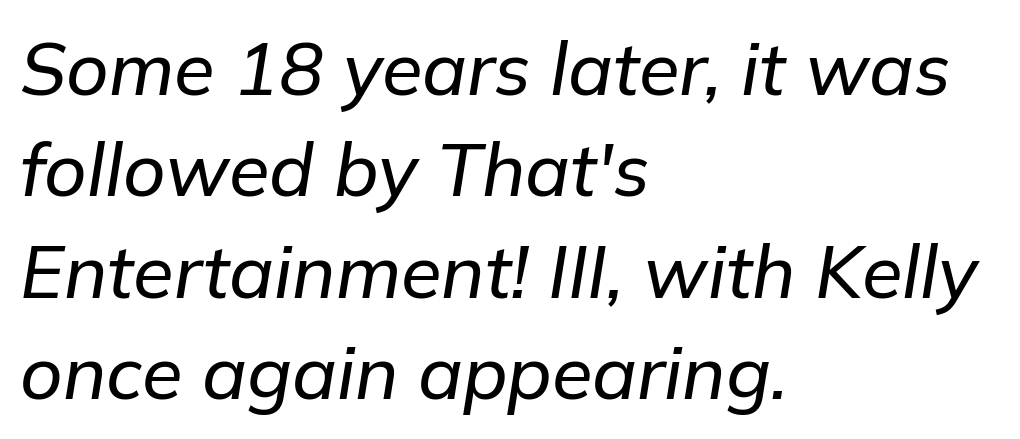
Q: Is the text italic (slanted)? A: Yes, it leans right by about 9 degrees.
Q: Is the text underlined? A: No.
Q: How is the paragraph aligned? A: Left-aligned.
Q: Is the spacing between letters normal or unusually wide? A: Normal.
Q: Is the spacing between lines tight, normal or loose? A: Normal.
Q: Width (condensed, normal, or wide)? A: Normal.
Q: Stroke contrast? A: Low.
Q: x-height? A: Medium.
Q: Monospaced? A: No.
